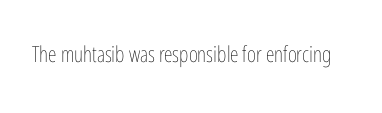
The image shows 22 px text type, upright; set normal letter spacing, not underlined.
